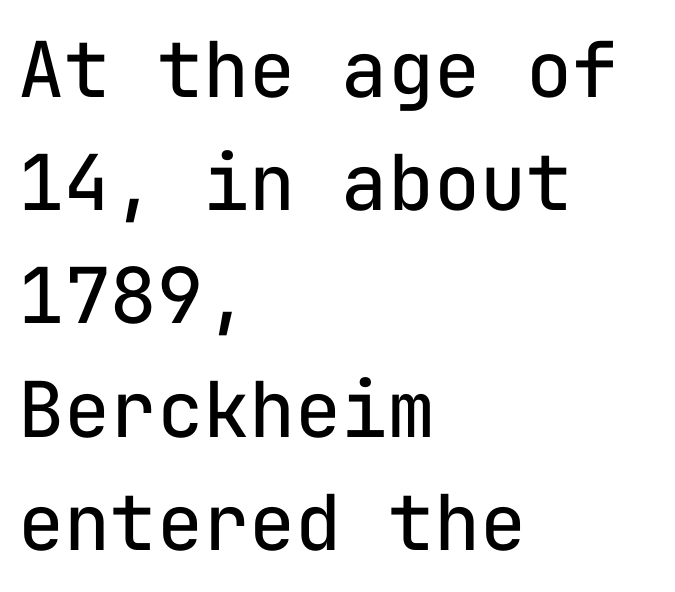
Q: Is the text bold? A: No.
Q: Is the text italic (slanted)? A: No, it is upright.
Q: Is the typeface a serif or a sans-serif typeface? A: Sans-serif.
Q: Is the text underlined? A: No.
Q: How is the paragraph aligned? A: Left-aligned.
Q: Is the spacing between letters normal or unusually wide? A: Normal.
Q: Is the spacing between lines tight, normal or loose? A: Normal.
Q: Width (condensed, normal, or wide)? A: Normal.
Q: Stroke contrast? A: Low.
Q: x-height? A: Medium.
Q: Monospaced? A: Yes.
